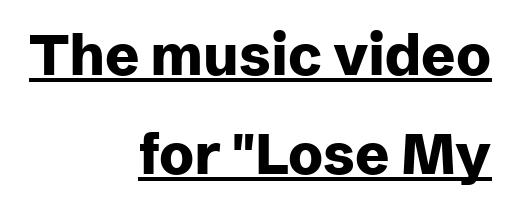
Q: Is the text bold? A: Yes.
Q: Is the text italic (slanted)? A: No, it is upright.
Q: Is the typeface a serif or a sans-serif typeface? A: Sans-serif.
Q: Is the text underlined? A: Yes.
Q: How is the paragraph aligned? A: Right-aligned.
Q: Is the spacing between letters normal or unusually wide? A: Normal.
Q: Width (condensed, normal, or wide)? A: Normal.
Q: Stroke contrast? A: Low.
Q: x-height? A: Medium.
Q: Monospaced? A: No.
